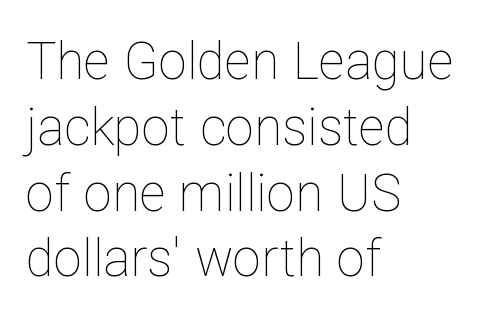
Letters have the restrained weight of plain body copy at most. Leading matches the norm, producing a regular column. Beneath every word, the page is bare. These lines were composed using upright roman letters. These lines stack with their left ends in a neat column. How are the letters spaced? Ordinarily, with no added tracking.
